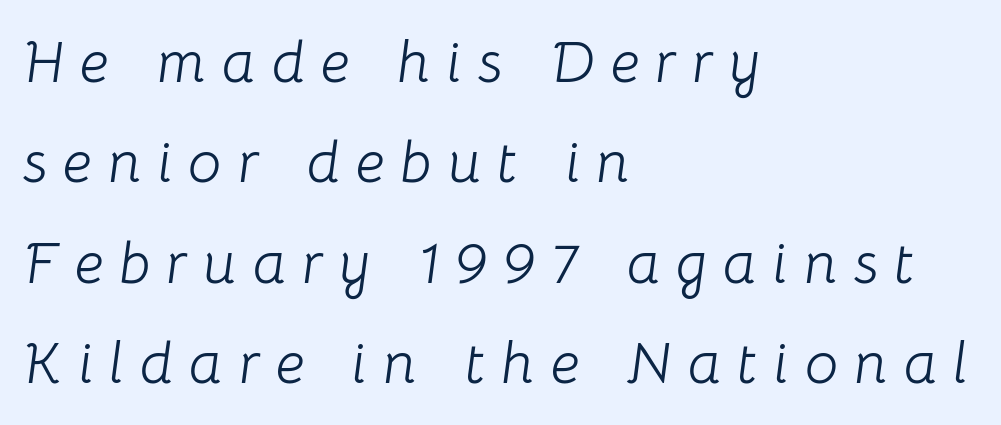
Q: Is the text bold? A: No.
Q: Is the text italic (slanted)? A: Yes, it leans right by about 8 degrees.
Q: Is the text underlined? A: No.
Q: How is the paragraph aligned? A: Left-aligned.
Q: Is the spacing between letters normal or unusually wide? A: Unusually wide.
Q: Is the spacing between lines tight, normal or loose? A: Normal.
Q: Width (condensed, normal, or wide)? A: Normal.
Q: Stroke contrast? A: Low.
Q: x-height? A: Medium.
Q: Monospaced? A: No.
